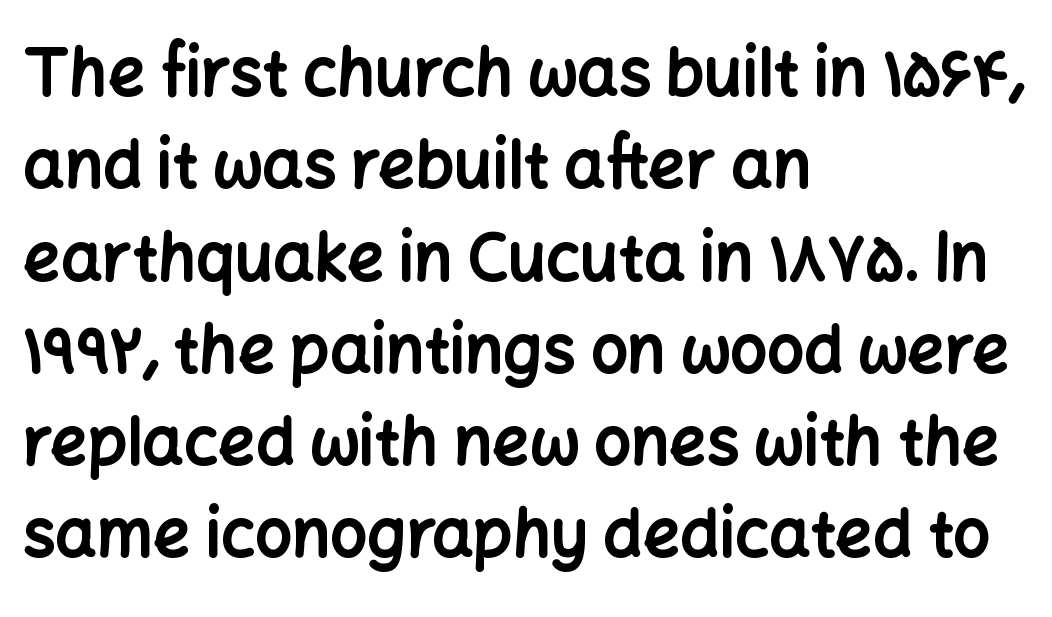
The image shows 65 px bold sans-serif type, upright; set left-aligned, normal line spacing (1.42x), normal letter spacing, not underlined; low stroke contrast and a medium x-height.
